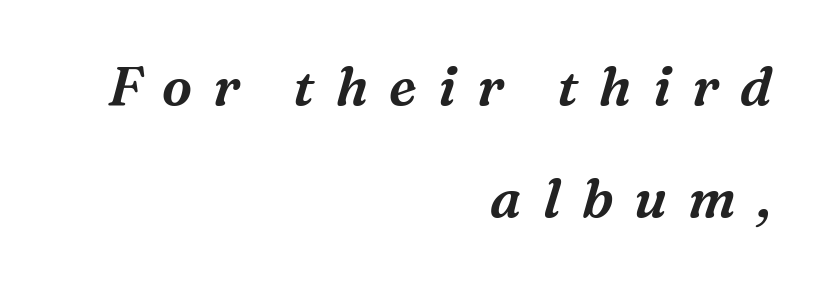
{"serif": "yes", "italic": "yes", "lean": "right", "slant_degrees": 16, "width": "normal", "stroke_contrast": "medium", "x_height": "medium", "monospaced": "no", "underline": "no", "align": "right", "line_spacing": "loose", "line_spacing_ratio": 2.07, "letter_spacing": "wide", "letter_spacing_em": 0.39, "glyph_px": 54}
